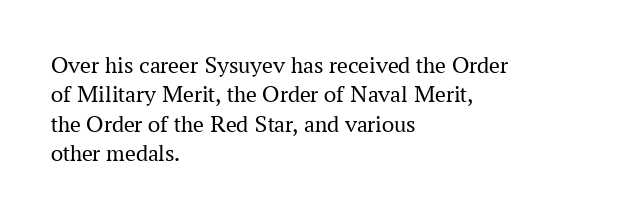
Notice how the stems are strictly vertical — no italics here. Standard letterfit; no display-style spreading of the glyphs. The space beneath each line is pristine and unruled. Counters stay open thanks to moderate or lighter strokes. A classic flush-left, rag-right setting is used for this passage.
